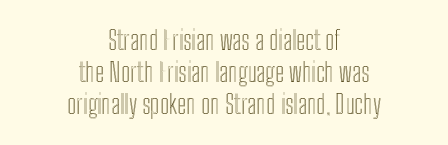
Q: Is the text italic (slanted)? A: No, it is upright.
Q: Is the text underlined? A: No.
Q: How is the paragraph aligned? A: Centered.
Q: Is the spacing between letters normal or unusually wide? A: Normal.
